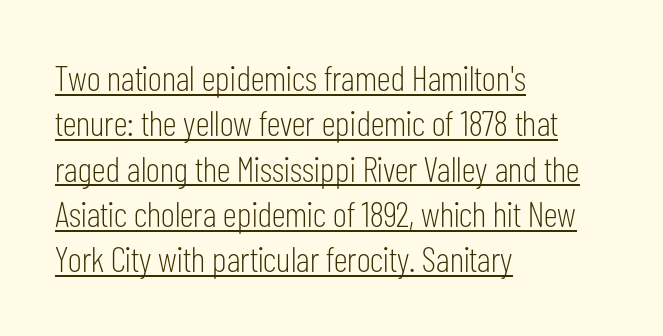
Q: Is the text bold? A: No.
Q: Is the text italic (slanted)? A: No, it is upright.
Q: Is the typeface a serif or a sans-serif typeface? A: Sans-serif.
Q: Is the text underlined? A: Yes.
Q: How is the paragraph aligned? A: Left-aligned.
Q: Is the spacing between letters normal or unusually wide? A: Normal.
Q: Is the spacing between lines tight, normal or loose? A: Normal.
Q: Width (condensed, normal, or wide)? A: Condensed.
Q: Stroke contrast? A: Low.
Q: x-height? A: Medium.
Q: Monospaced? A: No.
